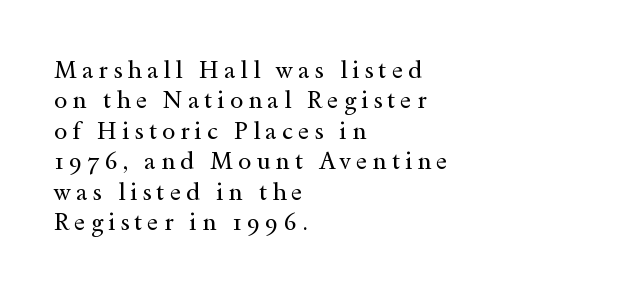
{"italic": "no", "bold": "no", "underline": "no", "align": "left", "line_spacing": "normal", "line_spacing_ratio": 1.27, "letter_spacing": "wide", "letter_spacing_em": 0.21, "glyph_px": 24}
